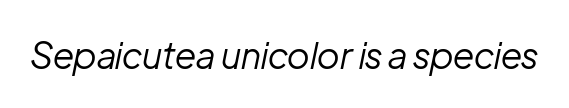
{"italic": "yes", "lean": "right", "slant_degrees": 12, "bold": "no", "weight": "regular", "width": "normal", "stroke_contrast": "low", "x_height": "medium", "monospaced": "no", "underline": "no", "letter_spacing": "normal", "letter_spacing_em": 0.0, "glyph_px": 36}
